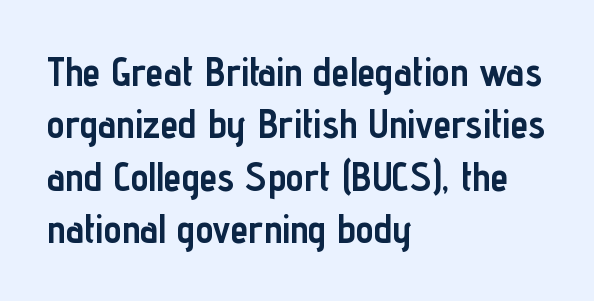
The ragged edge is on the right, which tells us the setting is flush left. The space beneath each line is pristine and unruled. Typographic density is high because the face is bold. The rows are spaced the way most documents space them.
